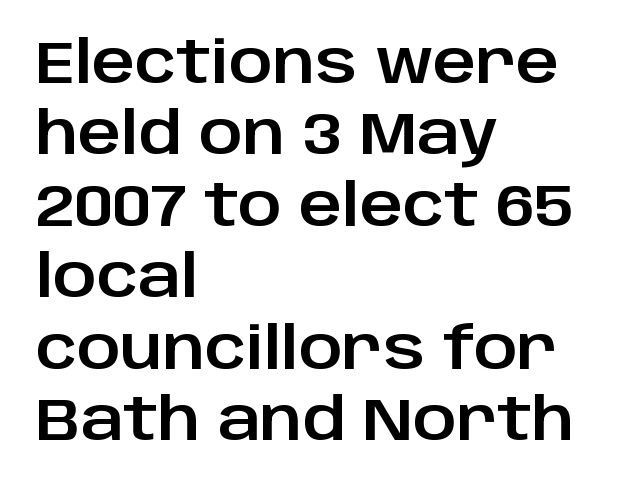
These lines keep a tight, regular rhythm from letter to letter. The passage shown is not underscored anywhere. Horizontal alignment here is leftward, the default for most running prose. In terms of letterform style, serifs are entirely absent. Upright lettering throughout. These lines are rendered in a variable-pitch font.
